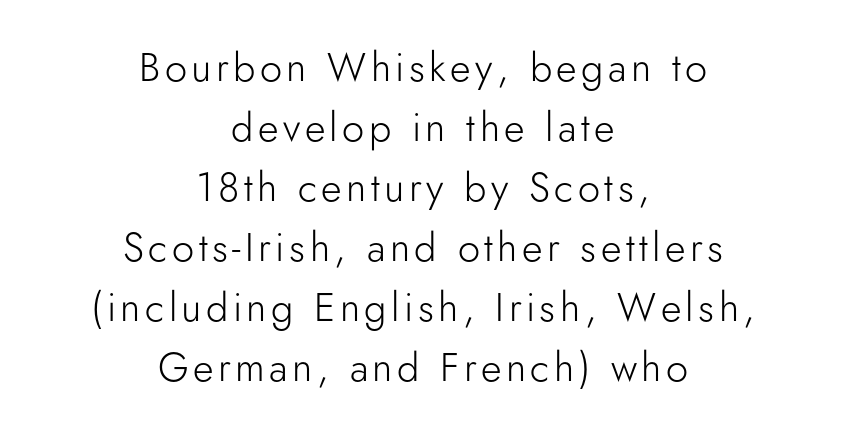
{"serif": "no", "italic": "no", "bold": "no", "weight": "light", "width": "normal", "stroke_contrast": "low", "x_height": "small", "monospaced": "no", "underline": "no", "align": "center", "line_spacing": "normal", "line_spacing_ratio": 1.5, "glyph_px": 40}
